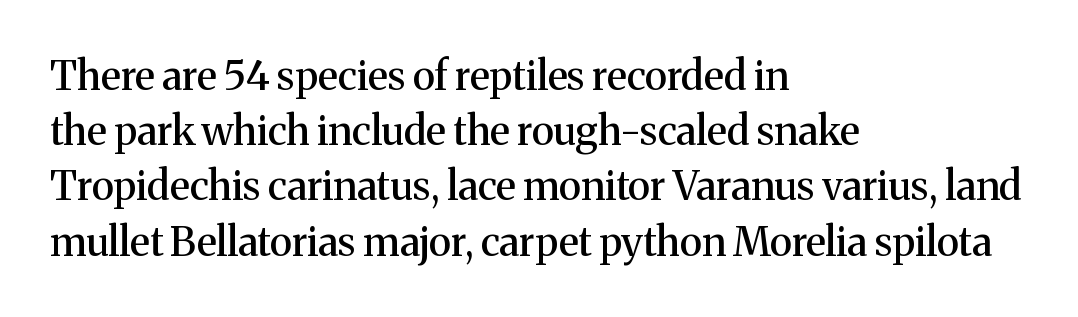
The image shows 40 px serif type, upright; set left-aligned, normal line spacing (1.38x), normal letter spacing, not underlined; medium stroke contrast and a medium x-height.
